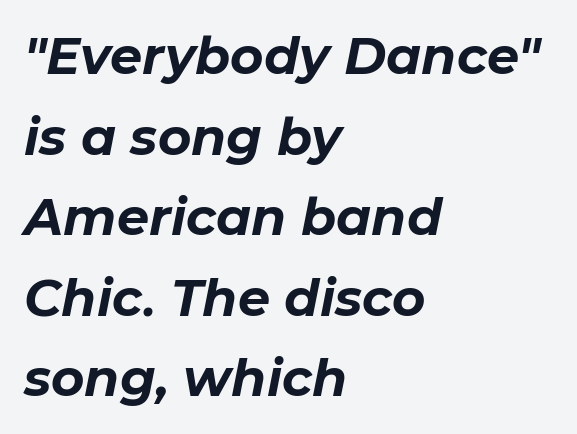
Q: Is the text bold? A: Yes.
Q: Is the text italic (slanted)? A: Yes, it leans right by about 11 degrees.
Q: Is the text underlined? A: No.
Q: How is the paragraph aligned? A: Left-aligned.
Q: Is the spacing between letters normal or unusually wide? A: Normal.
Q: Is the spacing between lines tight, normal or loose? A: Normal.
Q: Width (condensed, normal, or wide)? A: Normal.
Q: Stroke contrast? A: Low.
Q: x-height? A: Medium.
Q: Monospaced? A: No.
